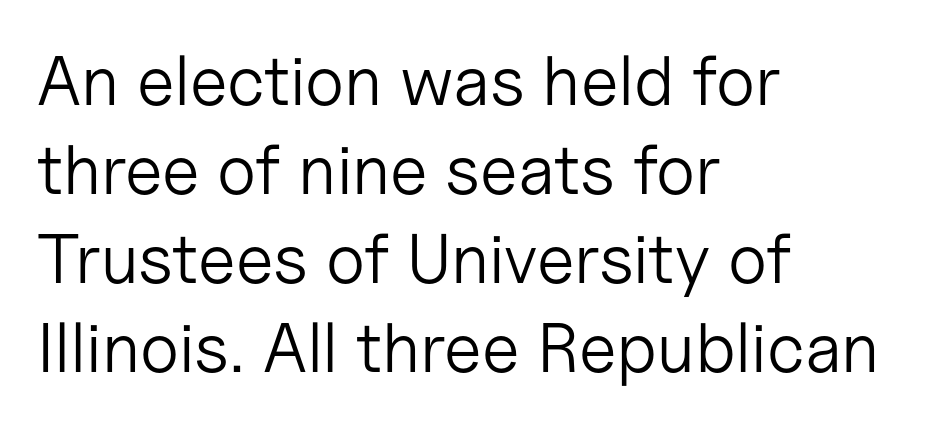
{"serif": "no", "italic": "no", "bold": "no", "weight": "light", "width": "normal", "stroke_contrast": "low", "x_height": "medium", "monospaced": "no", "underline": "no", "align": "left", "line_spacing": "normal", "line_spacing_ratio": 1.27, "letter_spacing": "normal", "letter_spacing_em": 0.0, "glyph_px": 70}
